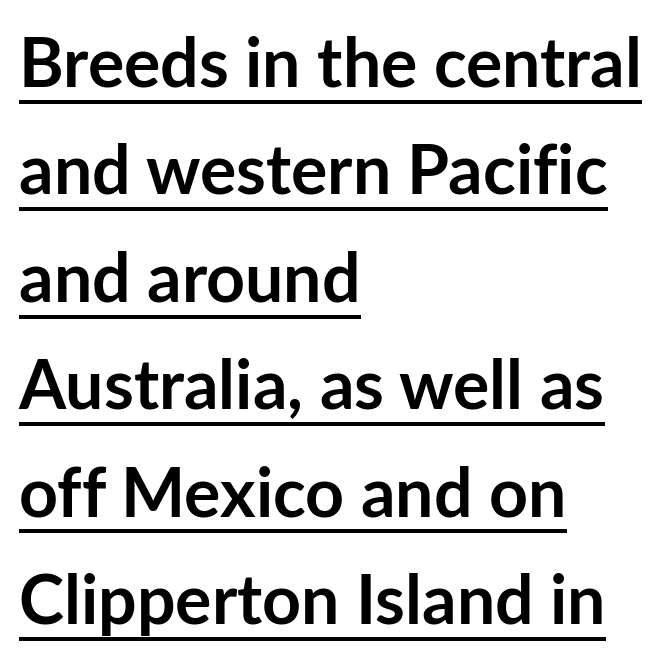
Q: Is the text bold? A: Yes.
Q: Is the text italic (slanted)? A: No, it is upright.
Q: Is the typeface a serif or a sans-serif typeface? A: Sans-serif.
Q: Is the text underlined? A: Yes.
Q: How is the paragraph aligned? A: Left-aligned.
Q: Is the spacing between letters normal or unusually wide? A: Normal.
Q: Is the spacing between lines tight, normal or loose? A: Normal.
Q: Width (condensed, normal, or wide)? A: Normal.
Q: Stroke contrast? A: Low.
Q: x-height? A: Medium.
Q: Monospaced? A: No.
